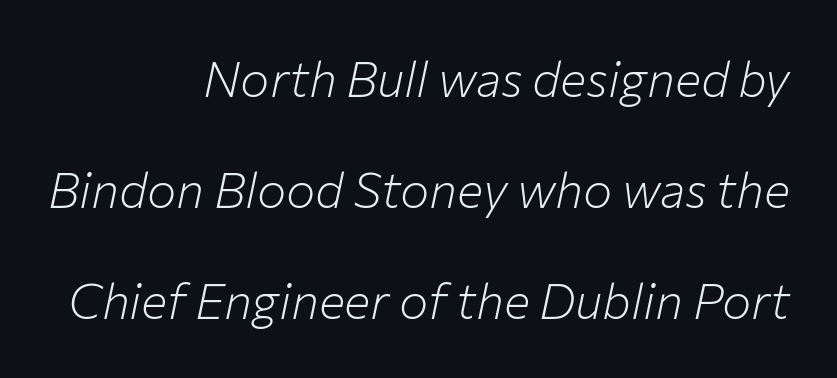
The image shows 49 px light type, italic (leaning right); set right-aligned, loose line spacing (2.27x), normal letter spacing, not underlined; low stroke contrast and a medium x-height.
